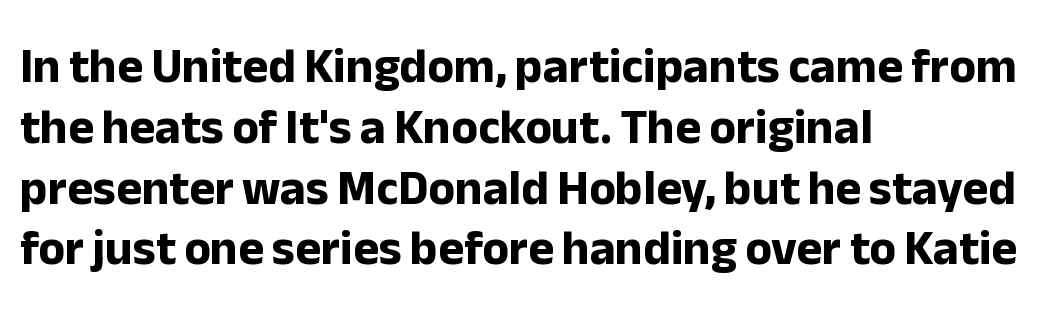
The image shows 49 px bold sans-serif type, upright; set left-aligned, line spacing 1.24x, normal letter spacing, not underlined; low stroke contrast and a medium x-height.
